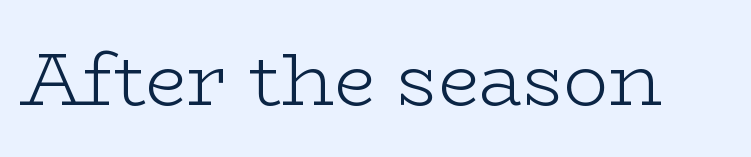
The image shows 75 px light, wide serif type, upright; set normal letter spacing, not underlined; low stroke contrast and a medium x-height.
